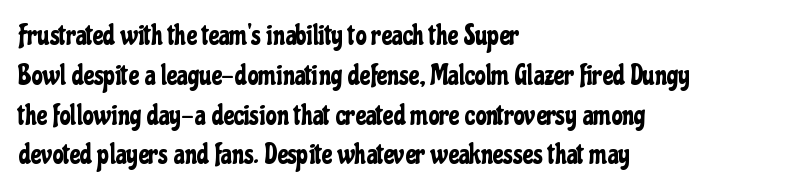
{"serif": "no", "italic": "no", "width": "condensed", "stroke_contrast": "low", "x_height": "medium", "monospaced": "no", "underline": "no", "align": "left", "line_spacing": "normal", "line_spacing_ratio": 1.42, "letter_spacing": "normal", "letter_spacing_em": 0.0, "glyph_px": 28}
